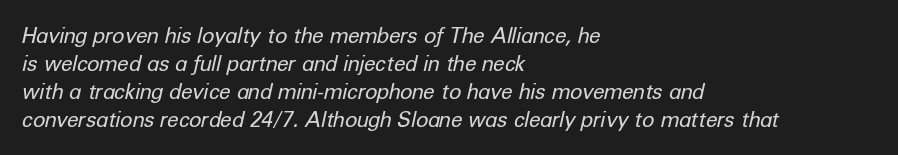
On a weight scale, this lands at 450 or below. The words here are not underlined. Line spacing here is normal. Slanted lettering throughout. In terms of letterspacing, this is plain default setting.
